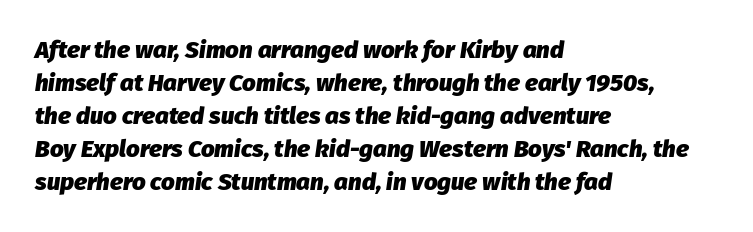
The image shows 24 px bold type, italic (leaning right); set left-aligned, normal line spacing (1.37x), normal letter spacing, not underlined.
